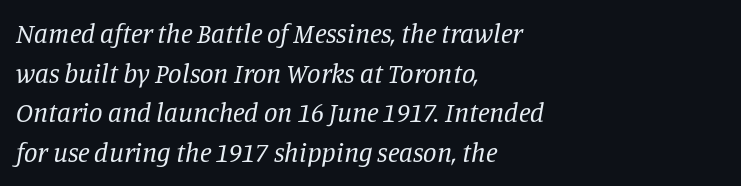
{"italic": "yes", "lean": "right", "slant_degrees": 11, "bold": "no", "underline": "no", "align": "left", "line_spacing": "normal", "line_spacing_ratio": 1.47, "letter_spacing": "normal", "letter_spacing_em": 0.0, "glyph_px": 27}
